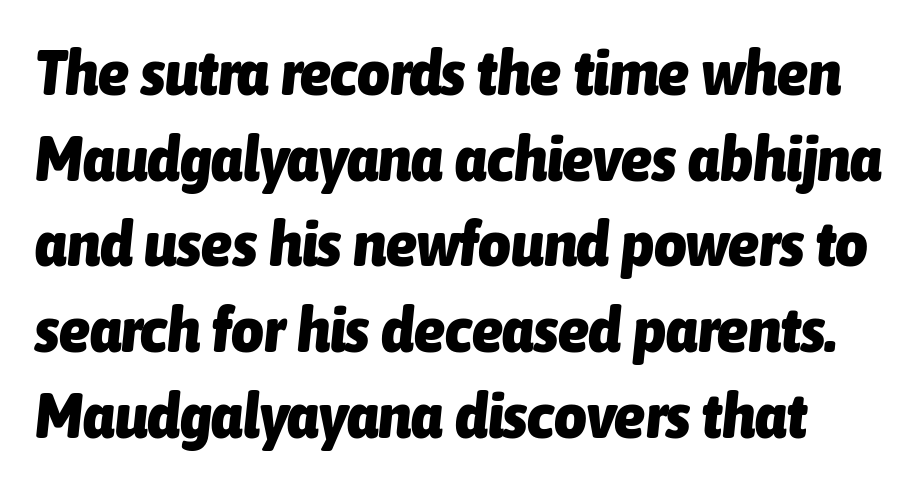
Check under the words: just untouched page. Varying glyph widths throughout — classic text-font behaviour. Quick note: interline space is typical. The tracking reads as untouched default to a designer's eye. The axis of the letterforms is tilted away from vertical. The strokes are fattened all the way to bold.
